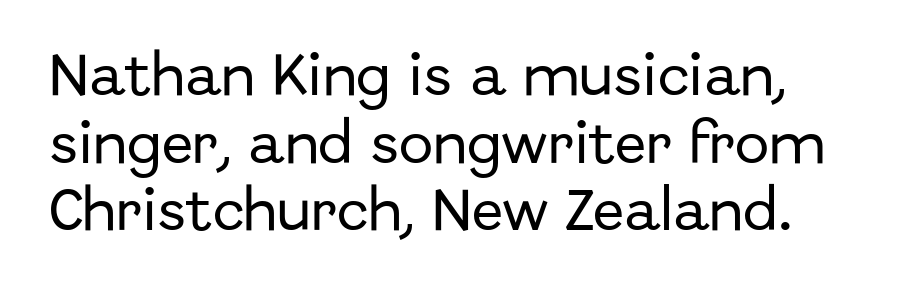
{"serif": "no", "italic": "no", "width": "normal", "stroke_contrast": "low", "x_height": "medium", "monospaced": "no", "underline": "no", "align": "left", "line_spacing": "normal", "line_spacing_ratio": 1.47, "letter_spacing": "normal", "letter_spacing_em": 0.0, "glyph_px": 46}
